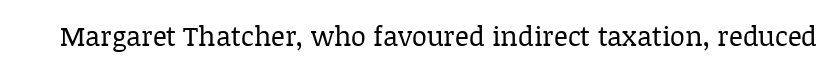
Q: Is the text bold? A: No.
Q: Is the text italic (slanted)? A: No, it is upright.
Q: Is the text underlined? A: No.
Q: Is the spacing between letters normal or unusually wide? A: Normal.
